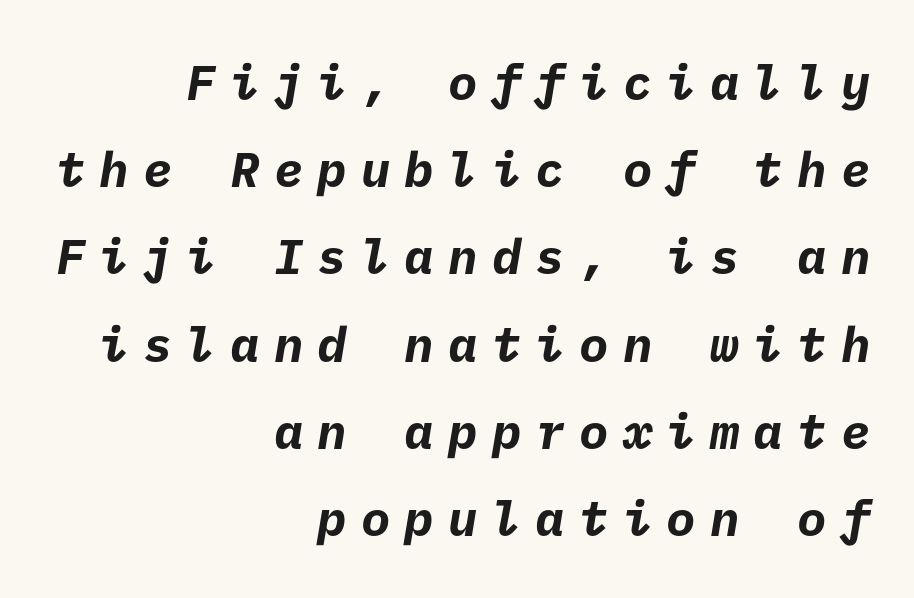
Line ends are locked; line starts wander. Summary of weight: heavy, a full bold. No word sits above an underline. No feet cap the strokes, marking this as sans-serif type. Short note: letters widely spaced.
